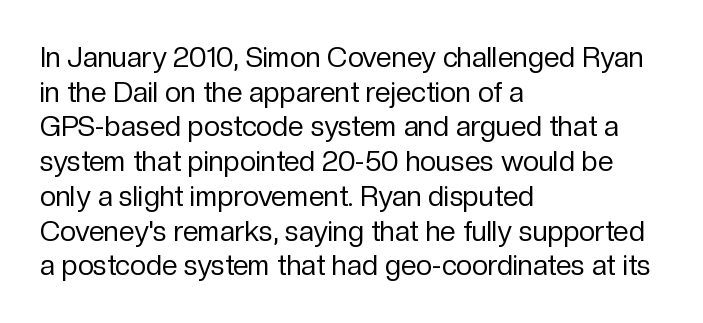
{"serif": "no", "italic": "no", "bold": "no", "weight": "regular", "width": "normal", "stroke_contrast": "low", "x_height": "medium", "monospaced": "no", "underline": "no", "align": "left", "line_spacing_ratio": 1.24, "letter_spacing": "normal", "letter_spacing_em": 0.0, "glyph_px": 28}
